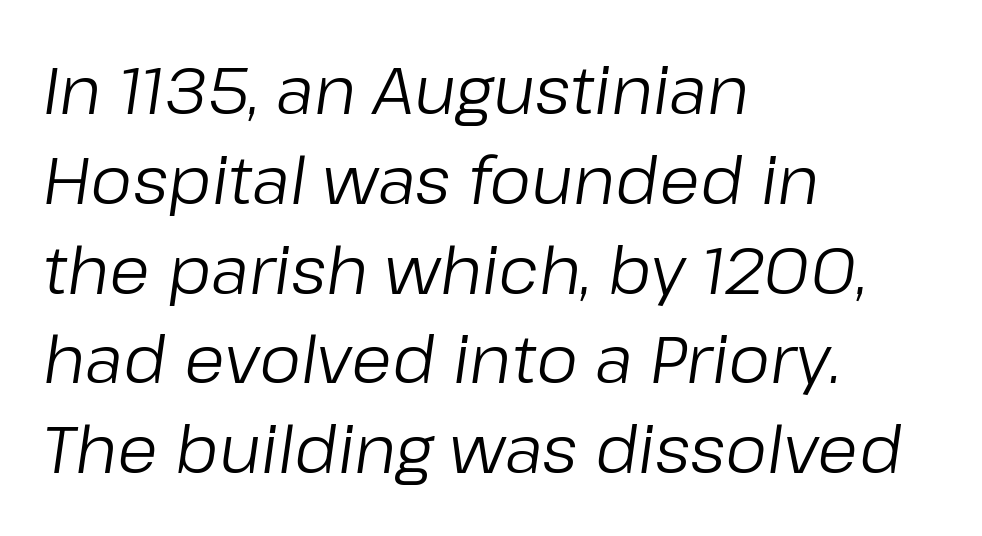
Reading down the column, the eye jumps a familiar distance to each next line. Would a proofreader flag this as italicized? Yes. Heft: none added — not bold. Visually the block forms a straight wall on the left and a jagged coastline on the right.
